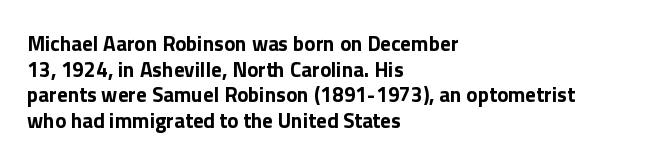
{"italic": "no", "bold": "yes", "underline": "no", "align": "left", "line_spacing_ratio": 1.22, "letter_spacing": "normal", "letter_spacing_em": 0.0, "glyph_px": 21}
